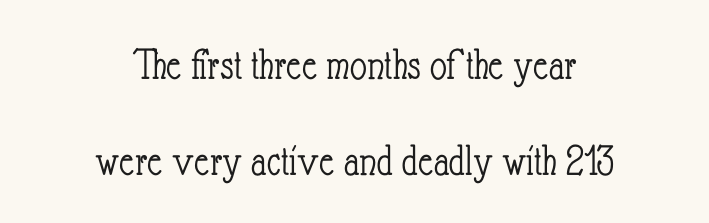
Q: Is the text bold? A: No.
Q: Is the text italic (slanted)? A: No, it is upright.
Q: Is the text underlined? A: No.
Q: How is the paragraph aligned? A: Centered.
Q: Is the spacing between letters normal or unusually wide? A: Normal.
Q: Is the spacing between lines tight, normal or loose? A: Loose.
Q: Width (condensed, normal, or wide)? A: Condensed.
Q: Stroke contrast? A: Low.
Q: x-height? A: Small.
Q: Monospaced? A: No.
